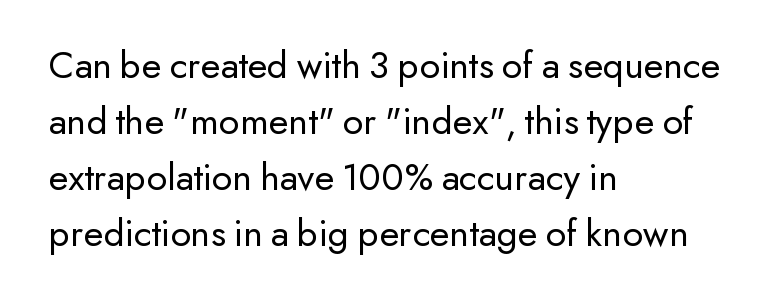
Is the block centered? No — it sits flush against the left margin. The strokes carry an ordinary text weight at most. Letter spacing: default. Baseline-to-baseline distance is the conventional proportion of letter height. Note the varied advance widths — an 'i' is clearly narrower than an 'm'.
